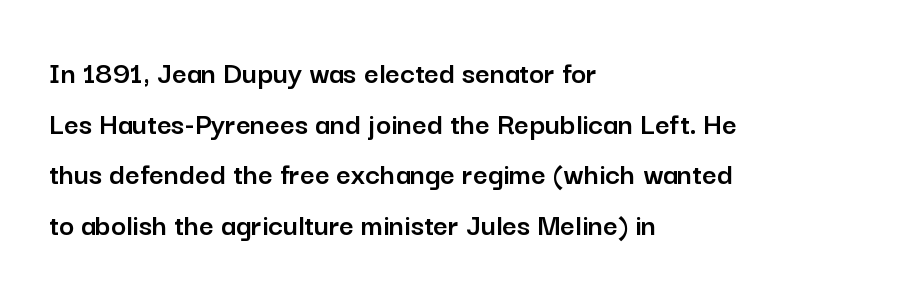
{"serif": "no", "italic": "no", "width": "normal", "stroke_contrast": "low", "x_height": "medium", "monospaced": "no", "underline": "no", "align": "left", "line_spacing": "normal", "line_spacing_ratio": 1.58, "letter_spacing": "normal", "letter_spacing_em": 0.0, "glyph_px": 32}
